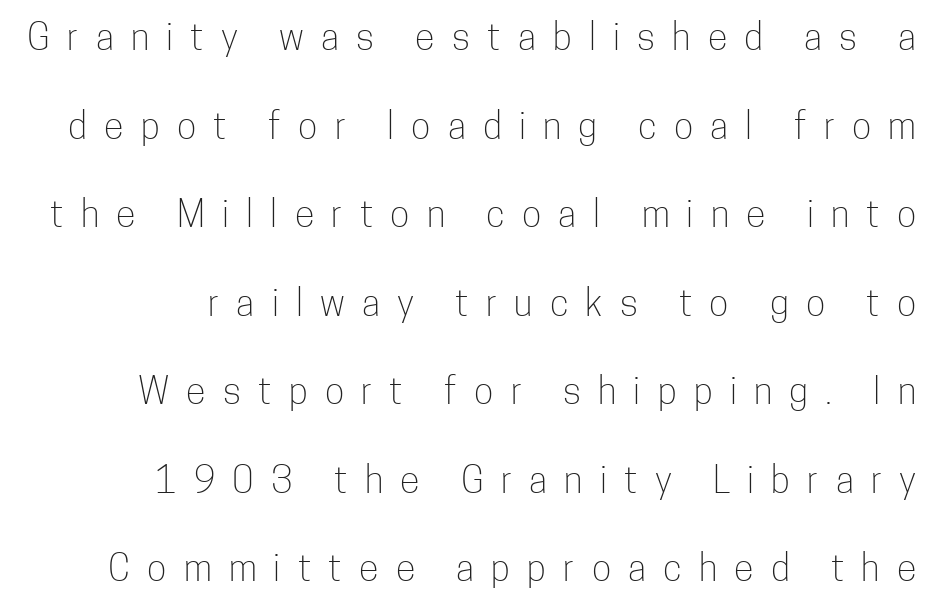
The image shows 36 px light, condensed sans-serif type, upright; set loose line spacing (2.46x), unusually wide letter spacing (+0.48 em), not underlined; low stroke contrast and a medium x-height.
